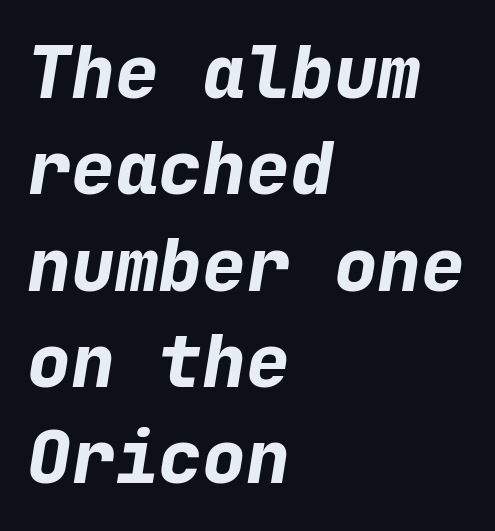
Which margin do the lines hug? The left one — the right edge is uneven. Spacing verdict: monospaced, one width for all characters. Nobody drew a line under any word here. Is there much room between lines? A standard amount, neither cramped nor airy. This is heavy type, rendered in bold. The rendering applies a slant to the glyphs.
